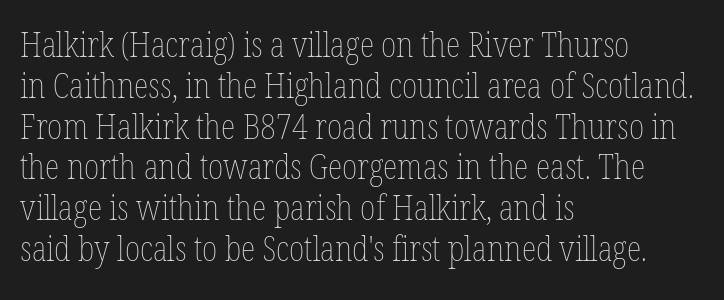
The image shows 34 px thin, condensed type, upright; set left-aligned, line spacing 1.2x, normal letter spacing, not underlined; low stroke contrast and a medium x-height.
